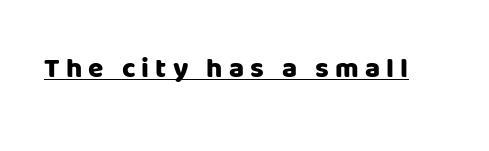
Q: Is the text bold? A: Yes.
Q: Is the text italic (slanted)? A: No, it is upright.
Q: Is the typeface a serif or a sans-serif typeface? A: Sans-serif.
Q: Is the text underlined? A: Yes.
Q: Is the spacing between letters normal or unusually wide? A: Unusually wide.
Q: Width (condensed, normal, or wide)? A: Normal.
Q: Stroke contrast? A: Low.
Q: x-height? A: Large.
Q: Monospaced? A: No.
